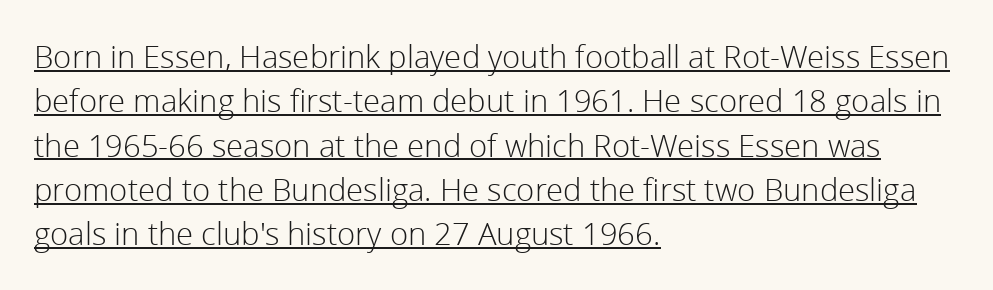
{"serif": "no", "italic": "no", "bold": "no", "weight": "light", "width": "normal", "x_height": "medium", "monospaced": "no", "underline": "yes", "align": "left", "line_spacing": "normal", "line_spacing_ratio": 1.43, "letter_spacing": "normal", "letter_spacing_em": 0.0, "glyph_px": 31}
